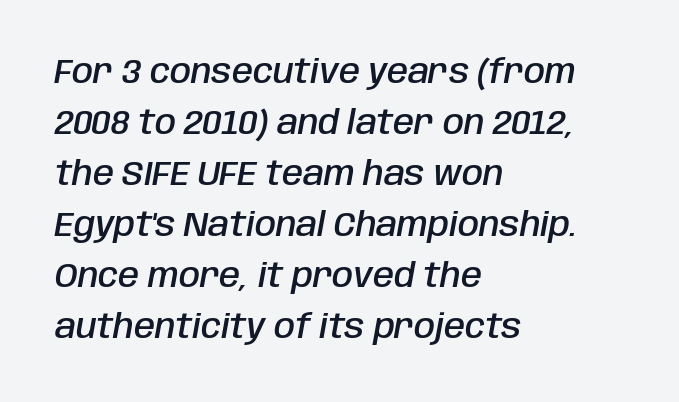
Q: Is the text bold? A: Semi-bold.
Q: Is the text italic (slanted)? A: Yes, it leans right by about 10 degrees.
Q: Is the text underlined? A: No.
Q: How is the paragraph aligned? A: Left-aligned.
Q: Is the spacing between letters normal or unusually wide? A: Normal.
Q: Is the spacing between lines tight, normal or loose? A: Normal.
Q: Width (condensed, normal, or wide)? A: Condensed.
Q: Stroke contrast? A: Low.
Q: x-height? A: Large.
Q: Monospaced? A: No.
